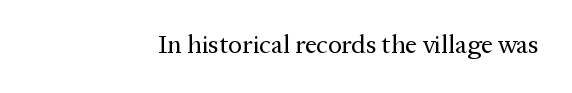
{"italic": "no", "bold": "no", "underline": "no", "letter_spacing": "normal", "letter_spacing_em": 0.0, "glyph_px": 26}
